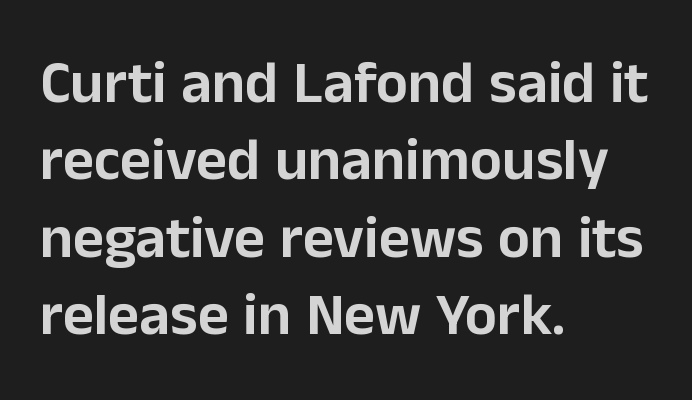
{"serif": "no", "italic": "no", "width": "normal", "stroke_contrast": "low", "x_height": "medium", "monospaced": "no", "underline": "no", "align": "left", "line_spacing": "normal", "line_spacing_ratio": 1.29, "letter_spacing": "normal", "letter_spacing_em": 0.0, "glyph_px": 60}
